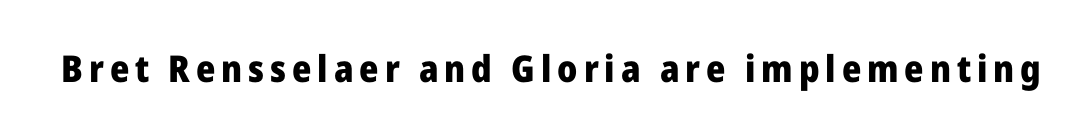
Posture: vertical. Classification — sans serif. The passage shown is emphatically bold. The glyphs are unaccompanied by any horizontal stroke below them.
